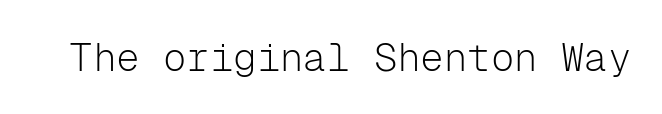
The image shows 39 px light sans-serif type, upright, monospaced; set normal letter spacing, not underlined; low stroke contrast and a medium x-height.
